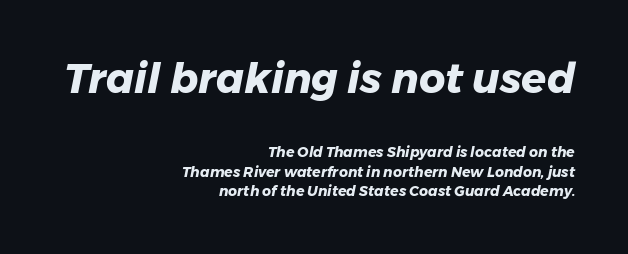
{"italic": "yes", "lean": "right", "slant_degrees": 11, "bold": "yes", "weight": "heavy", "width": "normal", "stroke_contrast": "low", "x_height": "medium", "monospaced": "no", "underline": "no", "align": "right", "line_spacing": "normal", "line_spacing_ratio": 1.4, "letter_spacing": "normal", "letter_spacing_em": 0.0, "larger_block": "first", "size_ratio": 2.93, "glyph_px": 41}
